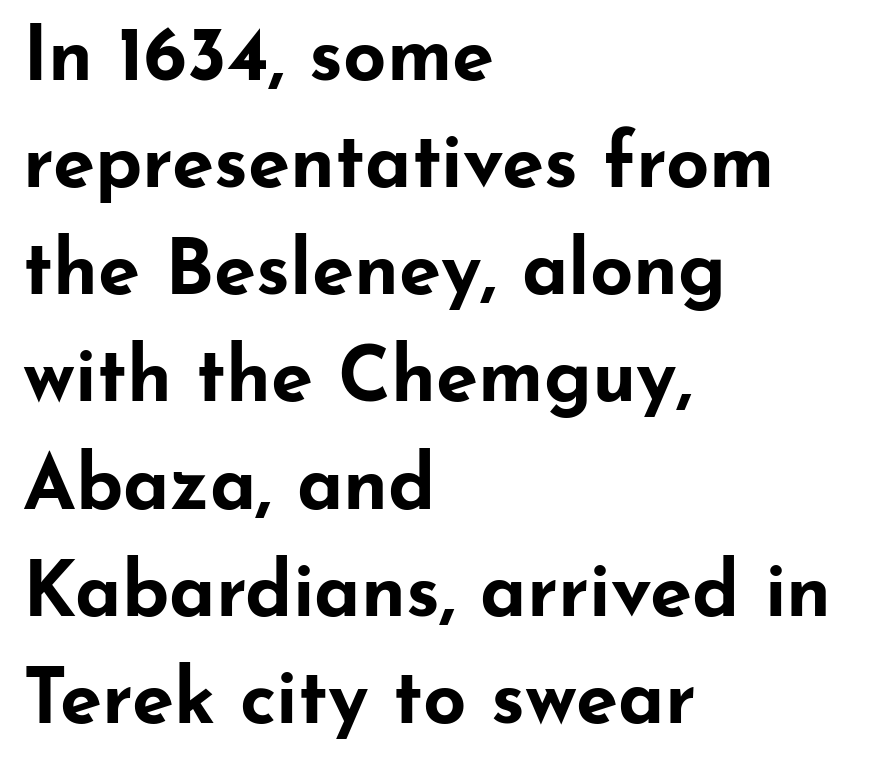
{"serif": "no", "italic": "no", "bold": "yes", "weight": "bold", "width": "wide", "stroke_contrast": "low", "x_height": "small", "monospaced": "no", "underline": "no", "align": "left", "line_spacing": "normal", "line_spacing_ratio": 1.41, "letter_spacing": "normal", "letter_spacing_em": 0.0, "glyph_px": 76}
